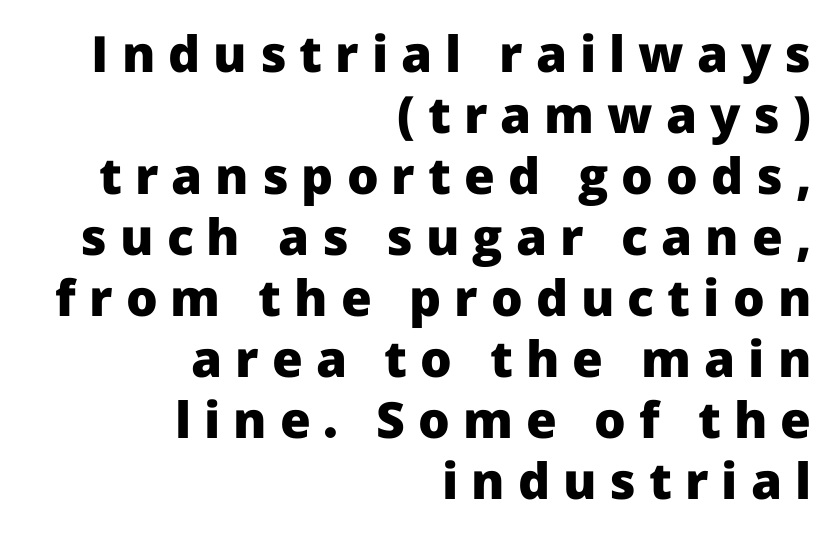
The image shows 50 px heavy sans-serif type, upright; set right-aligned, line spacing 1.22x, unusually wide letter spacing (+0.26 em), not underlined; low stroke contrast and a medium x-height.
